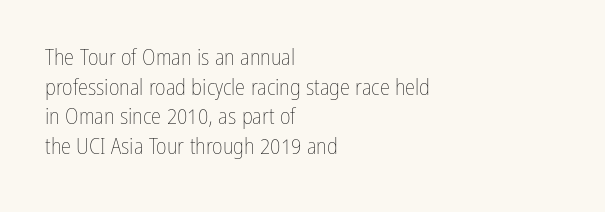
The lines sit at an ordinary, default distance from one another. The rag falls on the right side of this text block. The characters are drawn with everyday or finer stroke widths. Descender tails drop into unmarked territory.
